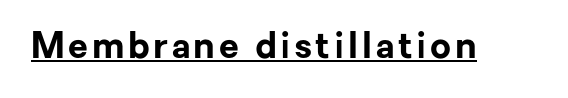
No feet cap the strokes, marking this as sans-serif type. The string is rendered with underlining switched on. On the weight axis this lands at bold, roughly 700. Each letter keeps its own natural width here, so spacing adapts to shape.
